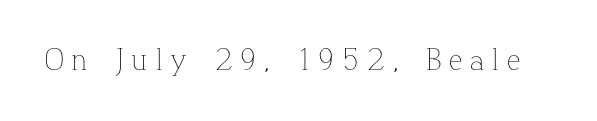
{"italic": "no", "bold": "no", "weight": "thin", "width": "normal", "stroke_contrast": "low", "x_height": "medium", "monospaced": "no", "underline": "no", "letter_spacing": "wide", "letter_spacing_em": 0.26, "glyph_px": 30}
